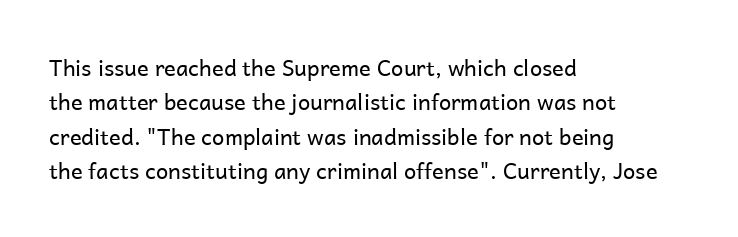
Q: Is the text bold? A: No.
Q: Is the text italic (slanted)? A: No, it is upright.
Q: Is the text underlined? A: No.
Q: How is the paragraph aligned? A: Left-aligned.
Q: Is the spacing between letters normal or unusually wide? A: Normal.
Q: Is the spacing between lines tight, normal or loose? A: Normal.
